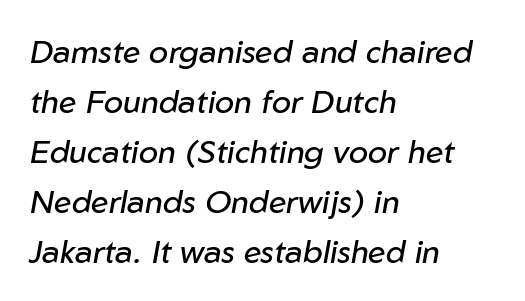
Teacher's note: observe the even left margin — that is flush-left alignment. Nothing heavy about these letters — not bold at all. Note the varied advance widths — an 'i' is clearly narrower than an 'm'. The letters are slanted; this is an italic face.
